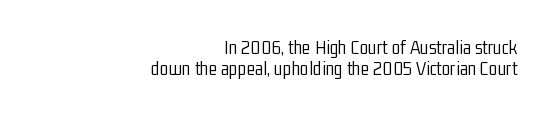
The space directly below the letters is spotless. These lines are set flush right with a ragged left edge. Tall strokes in this sample are plumb rather than angled. Stems and bowls with no extra thickness — not bold. Does the leading feel generous? Not at all — it's pinched. In terms of letterspacing, this is plain default setting.
